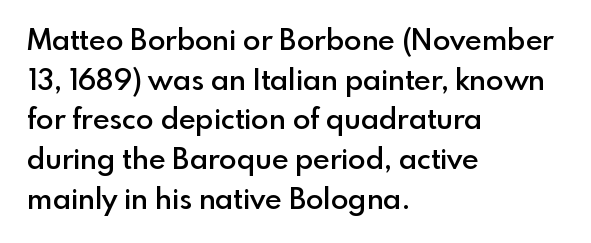
{"serif": "no", "italic": "no", "bold": "semi", "weight": "semibold", "width": "normal", "x_height": "small", "monospaced": "no", "underline": "no", "align": "left", "line_spacing": "normal", "line_spacing_ratio": 1.37, "letter_spacing": "normal", "letter_spacing_em": 0.0, "glyph_px": 29}
